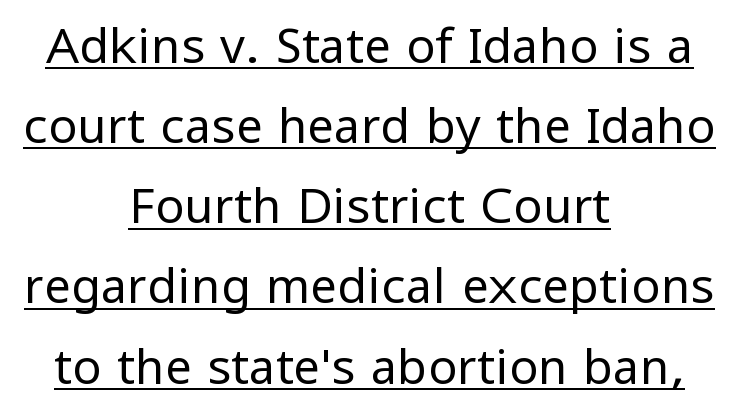
Every character sits straight up, as roman type does. Each letter's strokes conclude bluntly, with no projecting serifs. Leading: standard. These characters rest on top of a visible drawn line.
